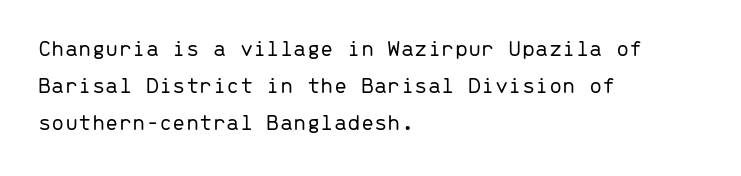
{"italic": "no", "bold": "no", "underline": "no", "align": "left", "line_spacing": "normal", "line_spacing_ratio": 1.55, "letter_spacing": "normal", "letter_spacing_em": 0.0, "glyph_px": 24}
